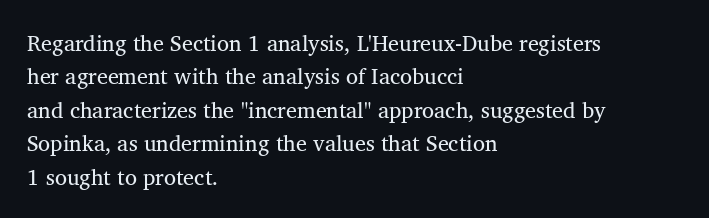
{"italic": "no", "bold": "no", "underline": "no", "align": "left", "line_spacing": "normal", "line_spacing_ratio": 1.52, "letter_spacing": "normal", "letter_spacing_em": 0.0, "glyph_px": 22}
